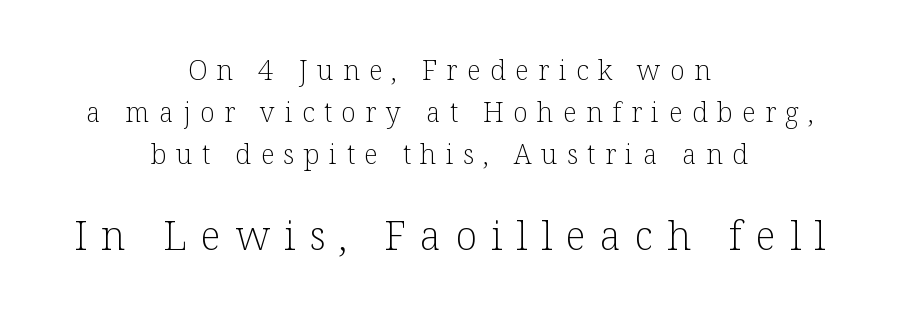
Check the space under the baseline: it is left empty. How would I describe the line gaps? Plain and ordinary. The weight tops out at a normal text grade. Note: smaller setting up top, larger setting below. The characters display serif detailing at their extremities.
